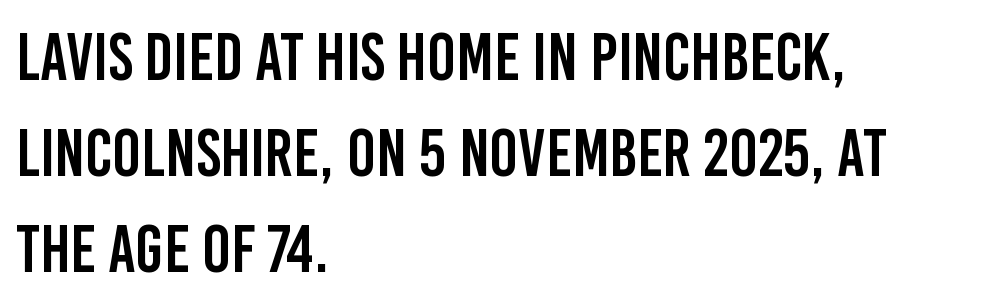
Q: Is the text italic (slanted)? A: No, it is upright.
Q: Is the typeface a serif or a sans-serif typeface? A: Sans-serif.
Q: Is the text underlined? A: No.
Q: How is the paragraph aligned? A: Left-aligned.
Q: Is the spacing between letters normal or unusually wide? A: Normal.
Q: Is the spacing between lines tight, normal or loose? A: Normal.
Q: Width (condensed, normal, or wide)? A: Condensed.
Q: Stroke contrast? A: Low.
Q: x-height? A: Large.
Q: Monospaced? A: No.
